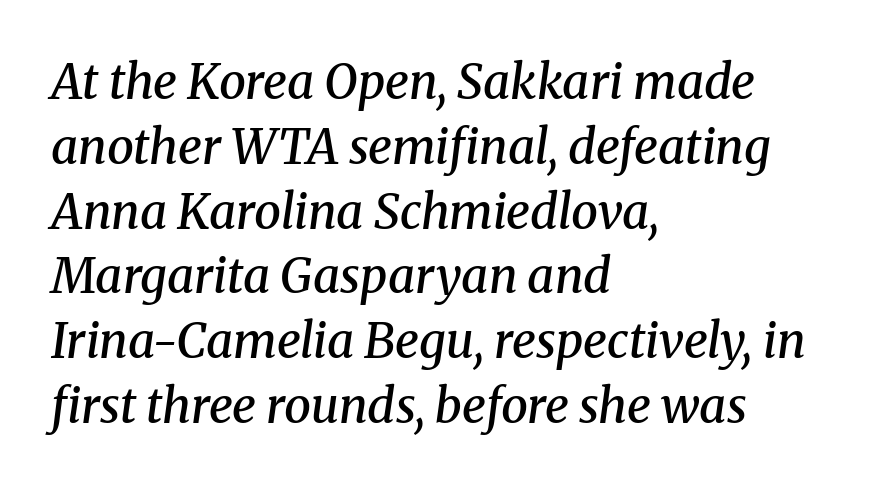
{"serif": "yes", "italic": "yes", "lean": "right", "slant_degrees": 8, "bold": "semi", "weight": "semibold", "width": "normal", "stroke_contrast": "medium", "x_height": "medium", "monospaced": "no", "underline": "no", "align": "left", "line_spacing": "normal", "line_spacing_ratio": 1.35, "letter_spacing": "normal", "letter_spacing_em": 0.0, "glyph_px": 48}
